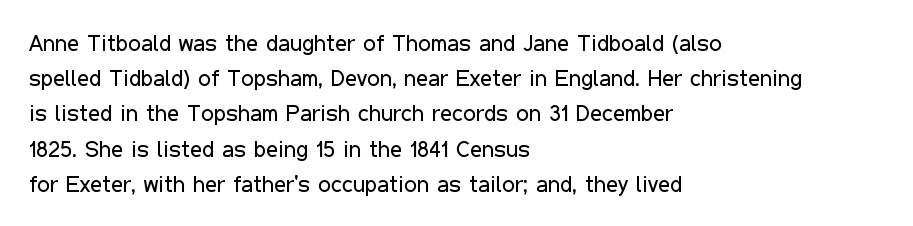
The image shows 23 px text type, upright; set left-aligned, normal line spacing (1.53x), normal letter spacing, not underlined.
